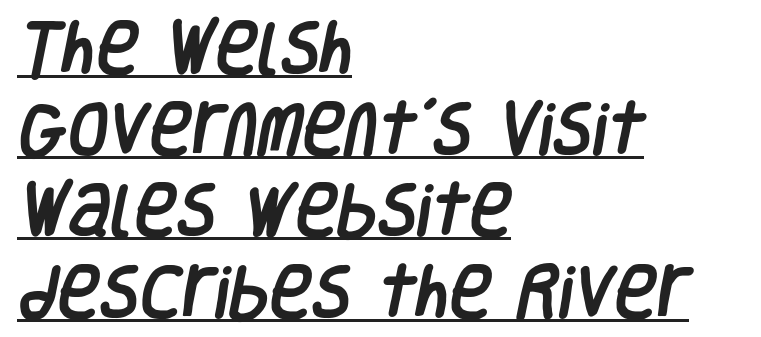
Q: Is the typeface a serif or a sans-serif typeface? A: Sans-serif.
Q: Is the text underlined? A: Yes.
Q: How is the paragraph aligned? A: Left-aligned.
Q: Is the spacing between letters normal or unusually wide? A: Normal.
Q: Is the spacing between lines tight, normal or loose? A: Normal.
Q: Width (condensed, normal, or wide)? A: Condensed.
Q: Stroke contrast? A: Low.
Q: x-height? A: Large.
Q: Monospaced? A: No.
